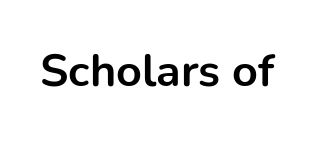
Students, note that the glyphs here touch the page at normal intervals. Varying glyph widths throughout — classic text-font behaviour. Typographically, this falls in the sans-serif category. Thick stems and heavy bowls — unmistakably bold. The letters stand straight up with perfectly vertical stems. The zone under the glyphs is completely vacant.
